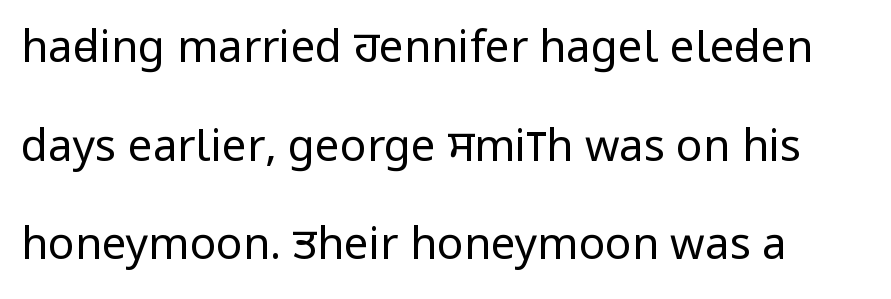
The image shows 44 px regular-weight, condensed sans-serif type, upright; set loose line spacing (2.24x), normal letter spacing, not underlined; low stroke contrast and a large x-height.
